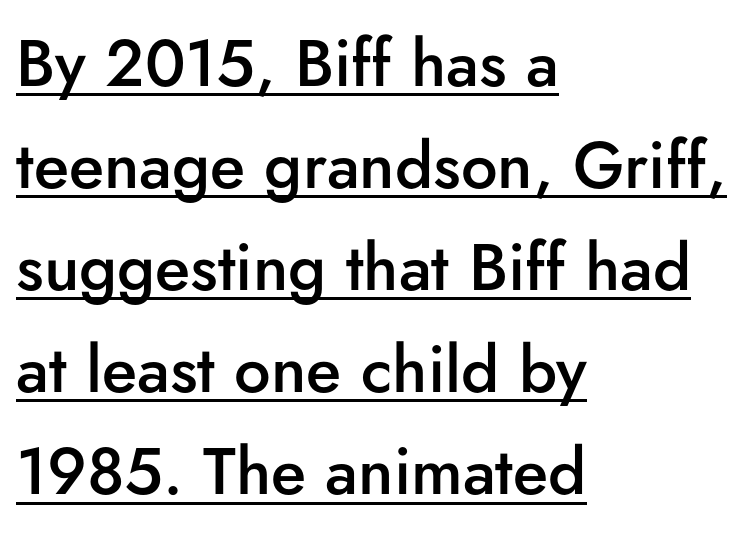
In terms of posture, this sample is upright. This rendering features underlined lettering. Type style note: lacks serifs. The ragged edge is on the right, which tells us the setting is flush left.
